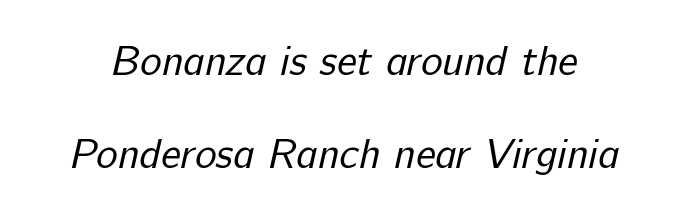
There is no visible air inserted between adjacent glyphs. The strip under each line holds only bare page. Typographically, this falls in the sans-serif category. Nothing heavy about these letters — not bold at all. What's the leading like? Stretched, with rows far apart. Do the characters align in a grid? No, the font is proportional.
